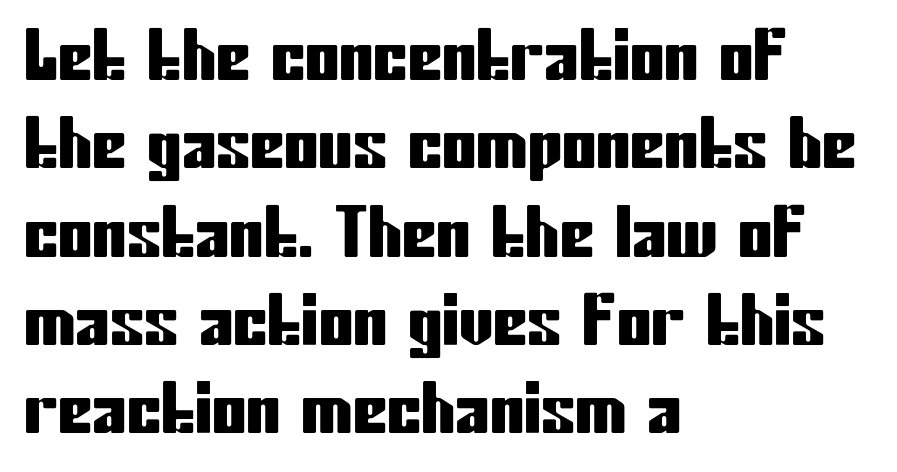
Q: Is the text italic (slanted)? A: No, it is upright.
Q: Is the typeface a serif or a sans-serif typeface? A: Sans-serif.
Q: Is the text underlined? A: No.
Q: How is the paragraph aligned? A: Left-aligned.
Q: Is the spacing between letters normal or unusually wide? A: Normal.
Q: Is the spacing between lines tight, normal or loose? A: Normal.
Q: Width (condensed, normal, or wide)? A: Condensed.
Q: Stroke contrast? A: Low.
Q: x-height? A: Medium.
Q: Monospaced? A: No.
